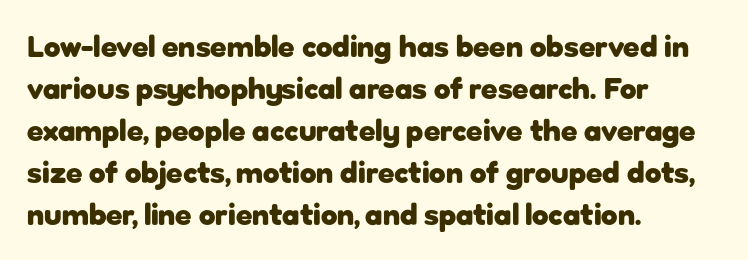
The typesetter chose a ragged-right arrangement here. Set as a true bold cut, around the 700 mark. Characters follow at the spacing the type designer built in. Looks like regular typesetting: each glyph gets only the width it needs. No feet cap the strokes, marking this as sans-serif type.
